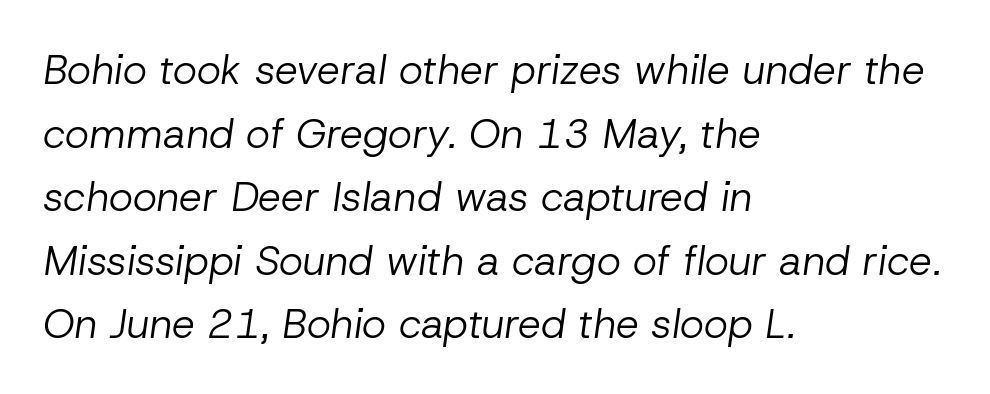
{"italic": "yes", "lean": "right", "slant_degrees": 8, "bold": "no", "weight": "regular", "width": "normal", "stroke_contrast": "low", "x_height": "medium", "monospaced": "no", "underline": "no", "align": "left", "line_spacing": "normal", "line_spacing_ratio": 1.55, "letter_spacing": "normal", "letter_spacing_em": 0.0, "glyph_px": 41}
